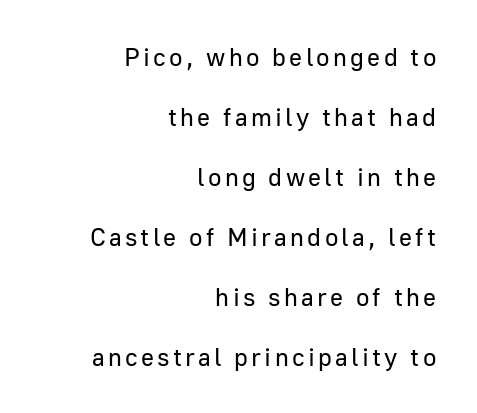
Q: Is the text bold? A: No.
Q: Is the text italic (slanted)? A: No, it is upright.
Q: Is the text underlined? A: No.
Q: How is the paragraph aligned? A: Right-aligned.
Q: Is the spacing between lines tight, normal or loose? A: Loose.
